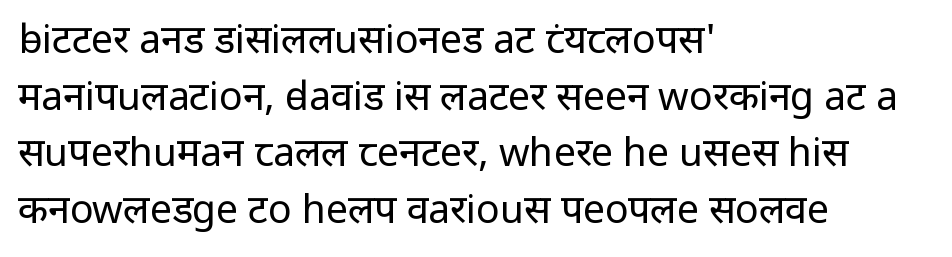
Rendered with straight, roman letterforms. Each word holds together tightly as a unit, with standard inter-letter gaps. Beneath every word, the page is bare. The passage is arranged the way most books set body copy — flush left. Successive baselines arrive at the customary interval.
